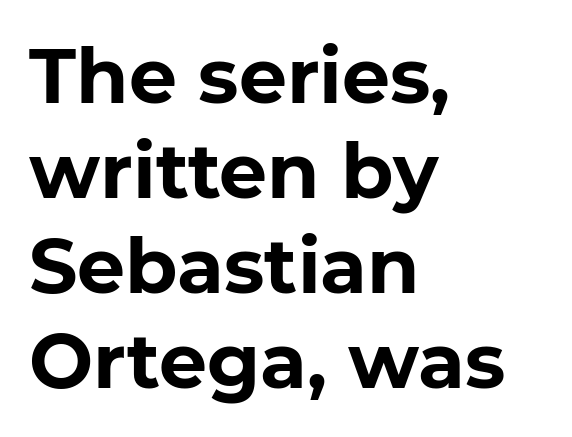
Q: Is the text bold? A: Yes.
Q: Is the text italic (slanted)? A: No, it is upright.
Q: Is the typeface a serif or a sans-serif typeface? A: Sans-serif.
Q: Is the text underlined? A: No.
Q: How is the paragraph aligned? A: Left-aligned.
Q: Is the spacing between letters normal or unusually wide? A: Normal.
Q: Is the spacing between lines tight, normal or loose? A: Normal.
Q: Width (condensed, normal, or wide)? A: Normal.
Q: Stroke contrast? A: Low.
Q: x-height? A: Medium.
Q: Monospaced? A: No.
